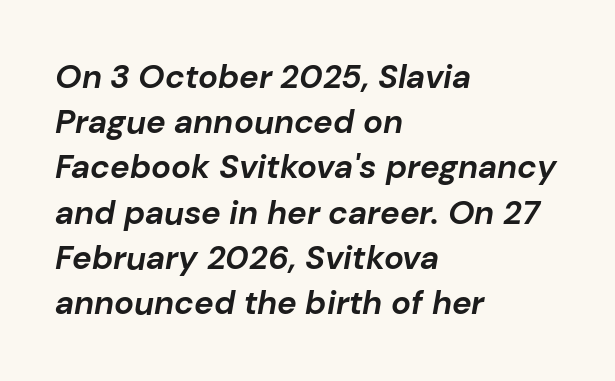
Beneath every word, the page is bare. Here the designer chose a conventional face with non-uniform glyph widths. Is the type slanted? Yes — the strokes lean at a clear angle. Does the copy run flush right? No — it runs flush left.
